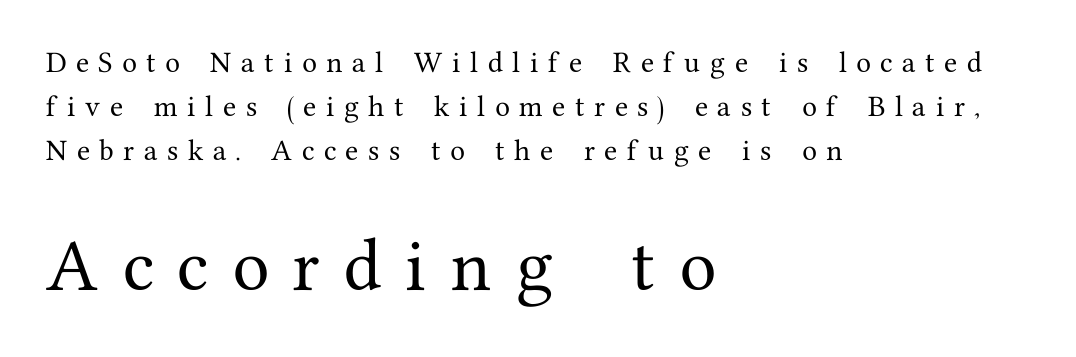
Proportional: the letters do not fall into vertical columns. Every stem runs plumb, perpendicular to the baseline. Honestly, the letter spacing is so wide it's the main thing you notice. Leftover space on each line is placed entirely after the last word.
